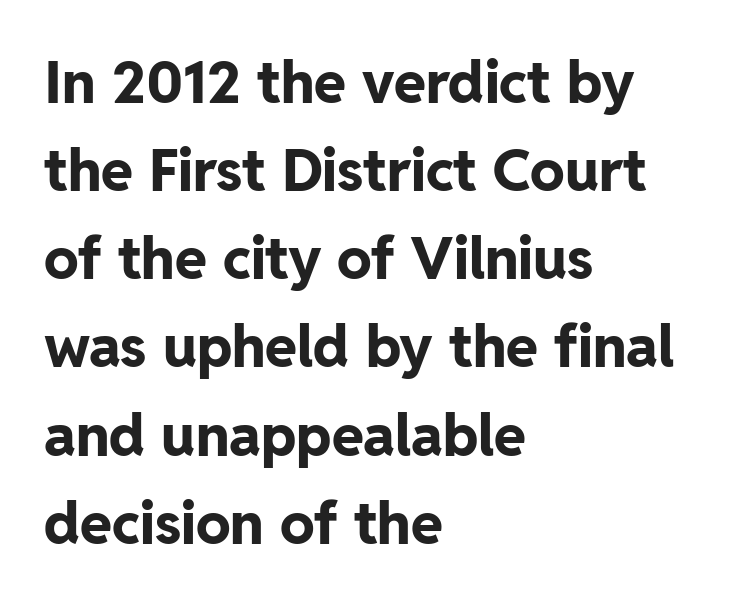
Q: Is the text bold? A: Yes.
Q: Is the text italic (slanted)? A: No, it is upright.
Q: Is the typeface a serif or a sans-serif typeface? A: Sans-serif.
Q: Is the text underlined? A: No.
Q: How is the paragraph aligned? A: Left-aligned.
Q: Is the spacing between letters normal or unusually wide? A: Normal.
Q: Is the spacing between lines tight, normal or loose? A: Normal.
Q: Width (condensed, normal, or wide)? A: Normal.
Q: Stroke contrast? A: Low.
Q: x-height? A: Medium.
Q: Monospaced? A: No.
